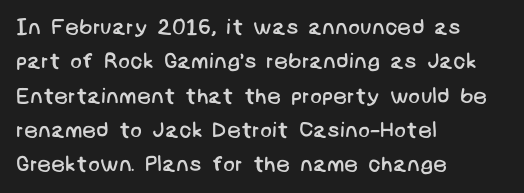
Q: Is the text bold? A: No.
Q: Is the text underlined? A: No.
Q: How is the paragraph aligned? A: Left-aligned.
Q: Is the spacing between letters normal or unusually wide? A: Normal.
Q: Is the spacing between lines tight, normal or loose? A: Normal.
